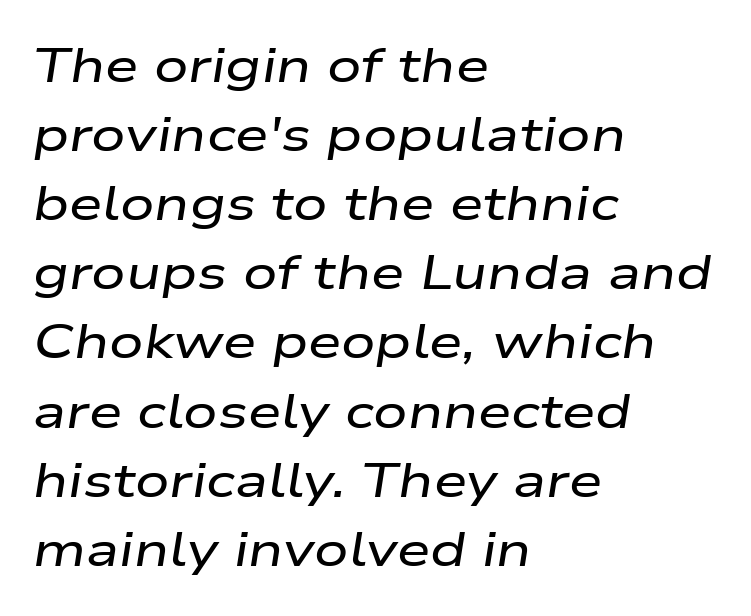
The image shows 48 px wide type, italic (leaning right); set left-aligned, normal line spacing (1.44x), normal letter spacing, not underlined; low stroke contrast and a medium x-height.
